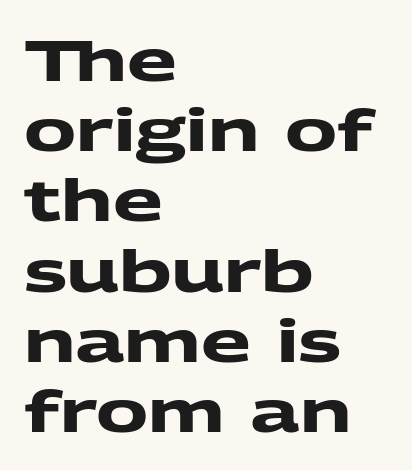
{"serif": "no", "bold": "yes", "weight": "heavy", "width": "wide", "stroke_contrast": "medium", "x_height": "medium", "monospaced": "no", "underline": "no", "align": "left", "line_spacing_ratio": 1.21, "letter_spacing": "normal", "letter_spacing_em": 0.0, "glyph_px": 58}
